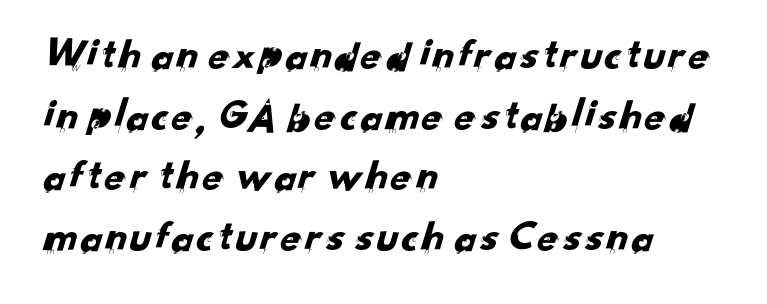
{"serif": "no", "width": "normal", "stroke_contrast": "low", "x_height": "small", "monospaced": "no", "underline": "no", "align": "left", "line_spacing": "normal", "line_spacing_ratio": 1.38, "letter_spacing": "normal", "letter_spacing_em": 0.0, "glyph_px": 44}
